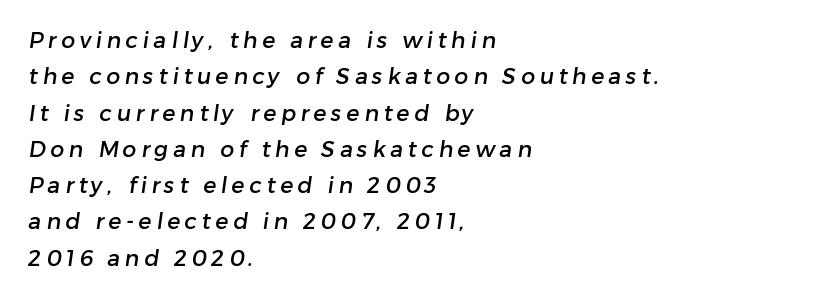
Descenders hang freely into open space. Where is the straight margin? On the left. Words appear elongated and porous because spacing is wide. Vertical spacing — default.
